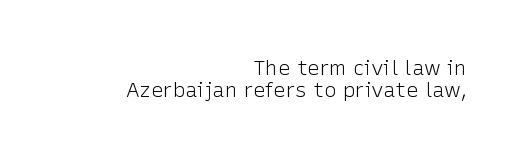
This block would grow much taller if given ordinary leading; it's compressed now. The lines in this sample share a right terminus and differ only in where they begin. The rendering keeps characters at their native spacing. Check the space under the baseline: it is left empty. This is the regular roman posture of the typeface.
